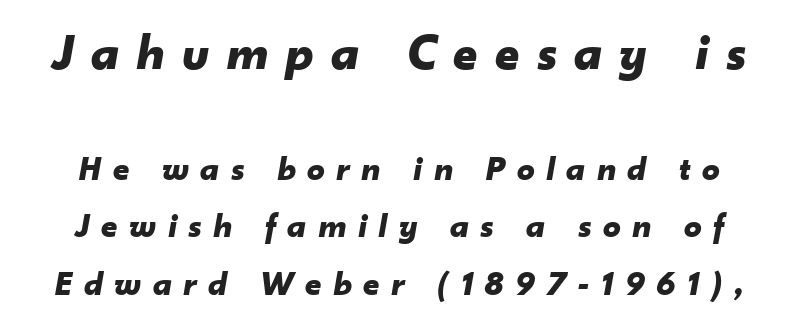
The image shows 52 px bold type, italic (leaning right); set normal line spacing (1.64x), unusually wide letter spacing (+0.33 em), not underlined; the first (top) block is 1.49x larger; low stroke contrast and a small x-height.
